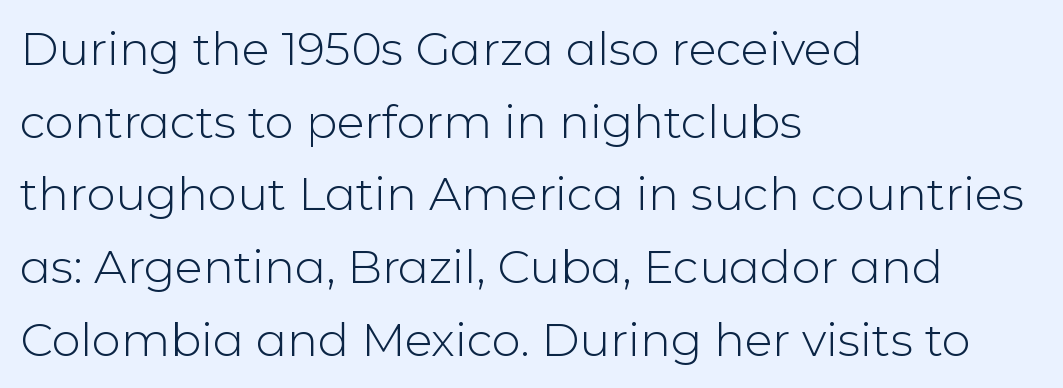
The image shows 46 px light sans-serif type, upright; set left-aligned, normal line spacing (1.58x), normal letter spacing, not underlined; low stroke contrast and a medium x-height.
